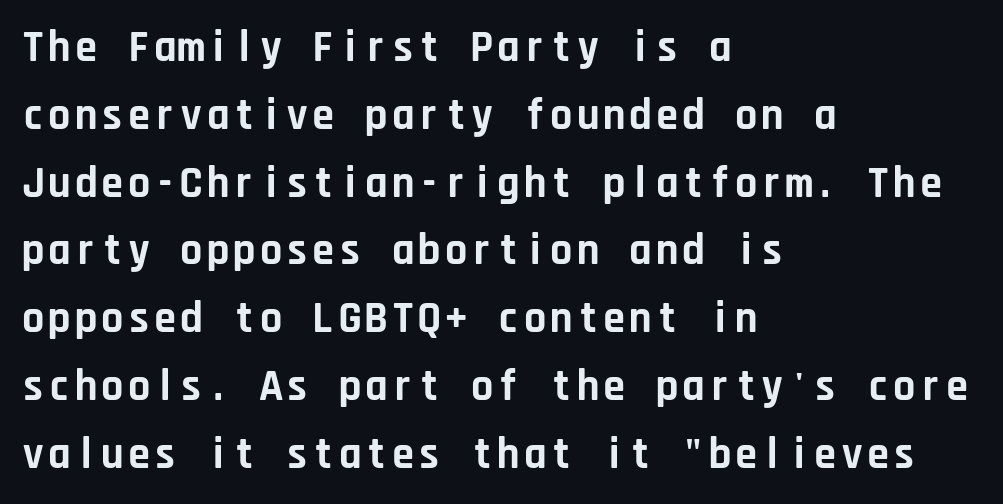
Compared with typical body copy, the letter spacing here is the same. Stroke thickness is high; the sample reads as a true bold. The line-height multiplier appears to be the usual default. Rendered with straight, roman letterforms. These lines are composed in type without serifs. Notice how the passage keeps a crisp vertical edge on the left only.
